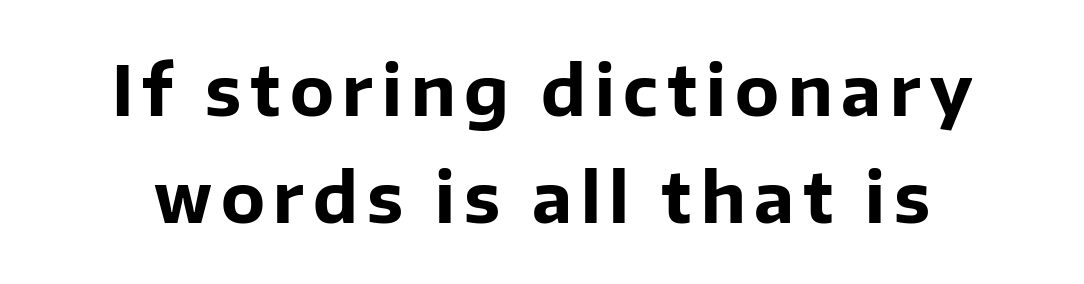
{"serif": "no", "italic": "no", "bold": "yes", "weight": "bold", "width": "normal", "stroke_contrast": "low", "x_height": "medium", "monospaced": "no", "underline": "no", "line_spacing": "normal", "line_spacing_ratio": 1.58, "glyph_px": 68}
